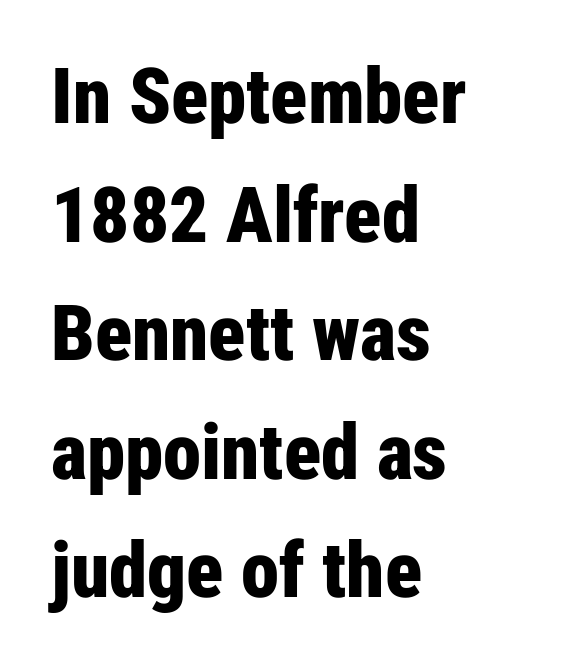
Q: Is the text bold? A: Yes.
Q: Is the text italic (slanted)? A: No, it is upright.
Q: Is the typeface a serif or a sans-serif typeface? A: Sans-serif.
Q: Is the text underlined? A: No.
Q: How is the paragraph aligned? A: Left-aligned.
Q: Is the spacing between letters normal or unusually wide? A: Normal.
Q: Is the spacing between lines tight, normal or loose? A: Normal.
Q: Width (condensed, normal, or wide)? A: Condensed.
Q: Stroke contrast? A: Low.
Q: x-height? A: Medium.
Q: Monospaced? A: No.
